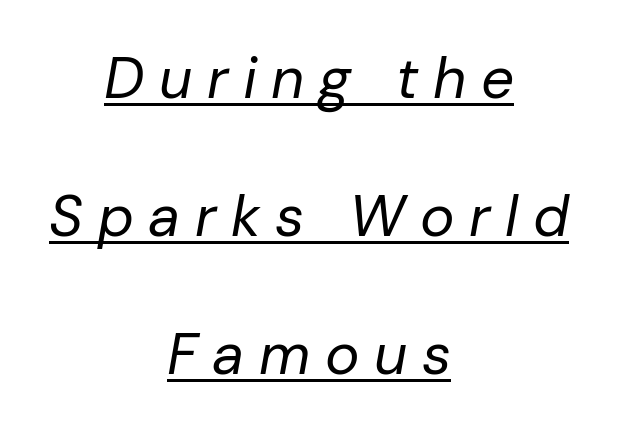
{"italic": "yes", "lean": "right", "slant_degrees": 10, "bold": "no", "weight": "regular", "width": "normal", "stroke_contrast": "low", "x_height": "medium", "monospaced": "no", "underline": "yes", "align": "center", "line_spacing": "loose", "line_spacing_ratio": 2.38, "letter_spacing": "wide", "letter_spacing_em": 0.25, "glyph_px": 58}
